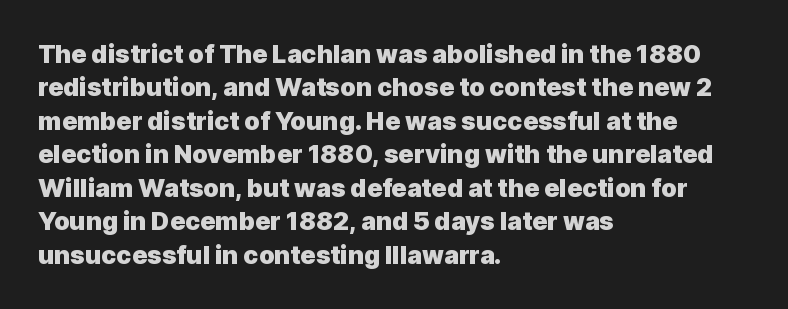
The image shows 25 px bold type, upright; set left-aligned, normal line spacing (1.34x), normal letter spacing, not underlined.
